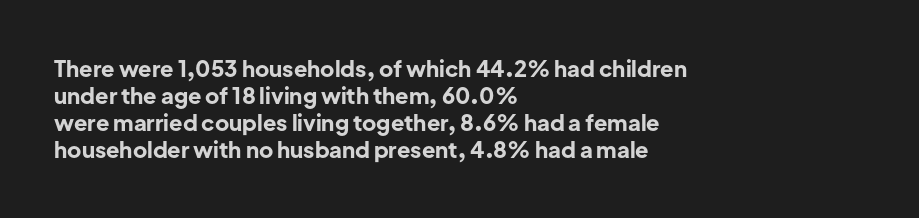
The setting favours the left margin, as ordinary paragraphs usually do. The strip under each line holds only bare page. Every letter is thick-stroked: bold, no question. In terms of posture, this sample is upright. Is the letter spacing exaggerated? No — it looks like the ordinary default.
